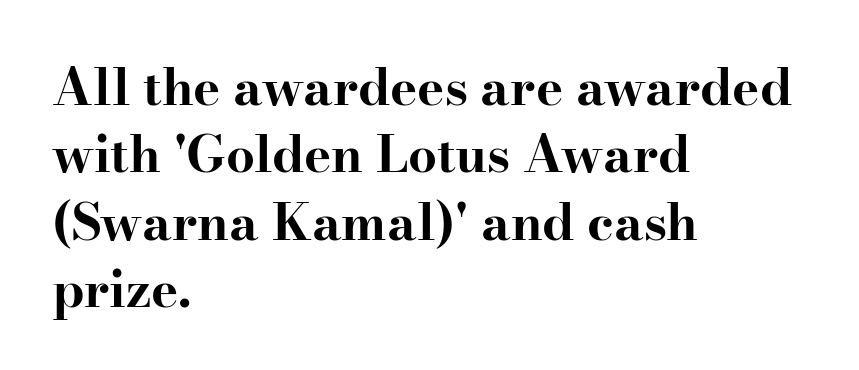
Q: Is the text bold? A: Yes.
Q: Is the text italic (slanted)? A: No, it is upright.
Q: Is the typeface a serif or a sans-serif typeface? A: Serif.
Q: Is the text underlined? A: No.
Q: How is the paragraph aligned? A: Left-aligned.
Q: Is the spacing between letters normal or unusually wide? A: Normal.
Q: Is the spacing between lines tight, normal or loose? A: Normal.
Q: Width (condensed, normal, or wide)? A: Wide.
Q: Stroke contrast? A: High.
Q: x-height? A: Small.
Q: Monospaced? A: No.
